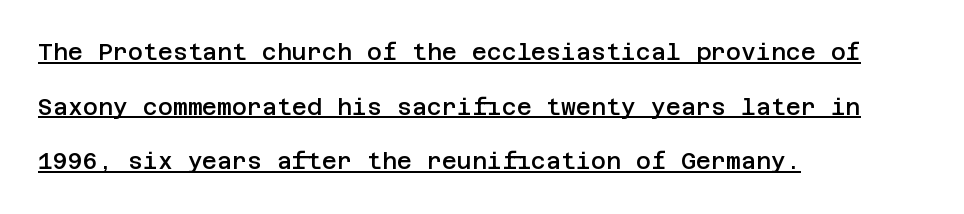
Q: Is the text bold? A: Semi-bold.
Q: Is the text italic (slanted)? A: No, it is upright.
Q: Is the text underlined? A: Yes.
Q: How is the paragraph aligned? A: Left-aligned.
Q: Is the spacing between letters normal or unusually wide? A: Normal.
Q: Is the spacing between lines tight, normal or loose? A: Loose.
